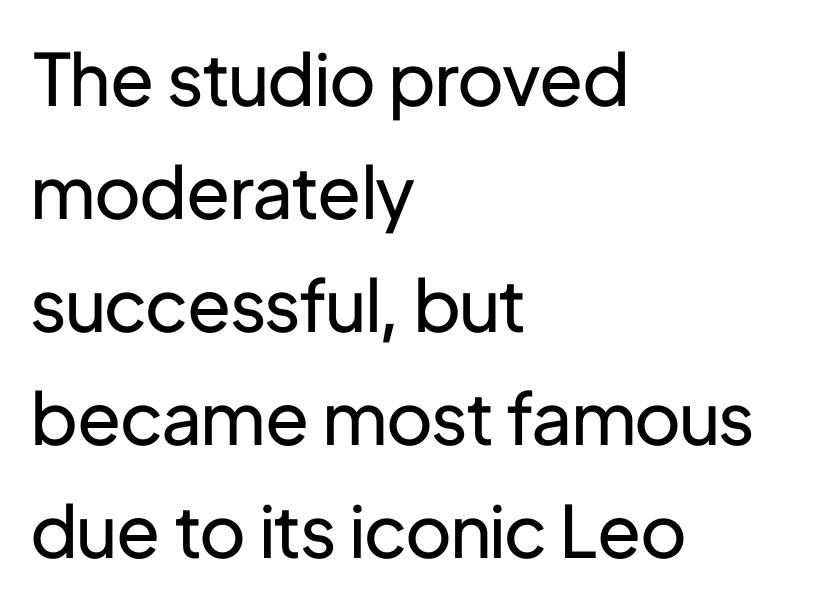
The image shows 72 px regular-weight sans-serif type, upright; set left-aligned, normal line spacing (1.57x), normal letter spacing, not underlined; low stroke contrast and a medium x-height.
